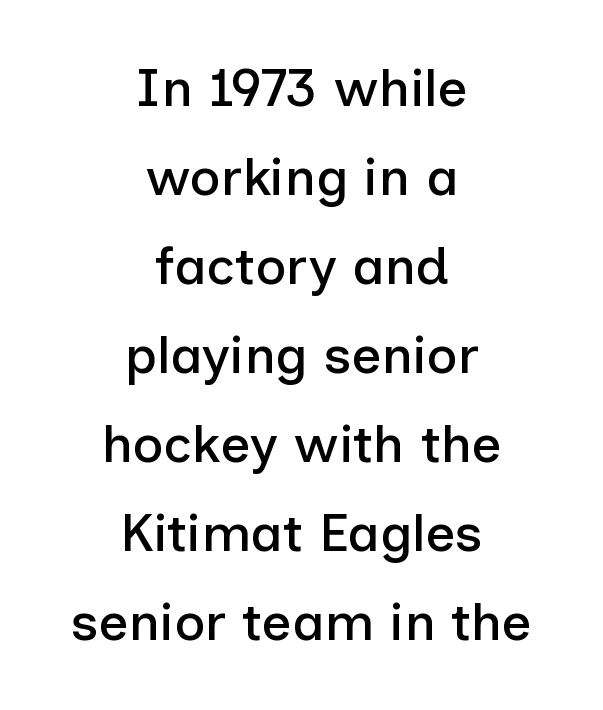
The image shows 53 px sans-serif type, upright; set centered, normal line spacing (1.68x), normal letter spacing, not underlined; low stroke contrast and a medium x-height.
